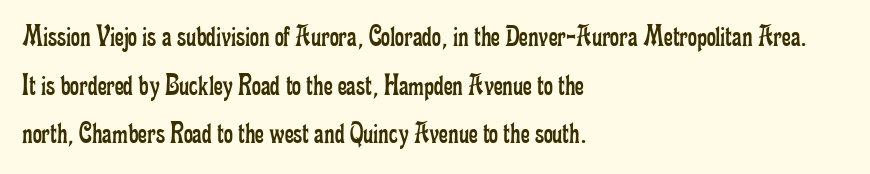
Has an underline been added? It has not. Successive baselines arrive at the customary interval. These lines are rendered in a variable-pitch font. The text block is weighted toward the left margin, trailing off unevenly rightward. Tracking value appears to be zero — textbook default spacing. Look at the bottom of the vertical strokes: they flare into serifs here.
